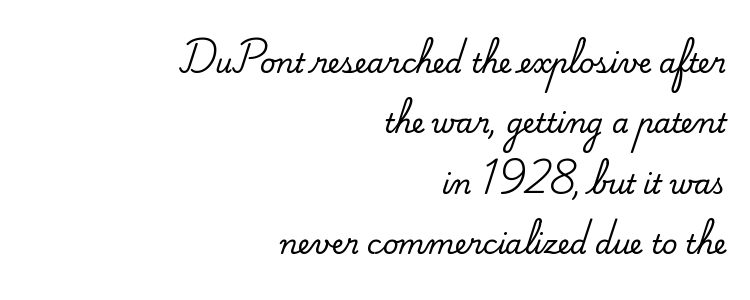
Check the space under the baseline: it is left empty. These lines stand farther apart than default settings would place them. Compared with typical body copy, the letter spacing here is the same.
